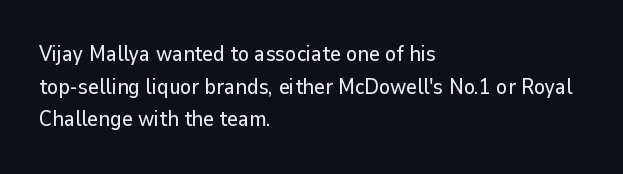
The line-height multiplier appears to be the usual default. Posture: straight, roman, zero tilt. This sample uses plain, unmodified letter spacing. No word sits above an underline.
